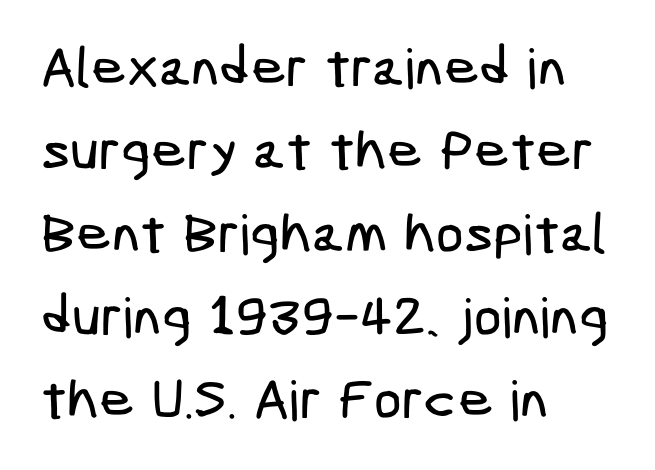
Q: Is the typeface a serif or a sans-serif typeface? A: Sans-serif.
Q: Is the text underlined? A: No.
Q: How is the paragraph aligned? A: Left-aligned.
Q: Is the spacing between letters normal or unusually wide? A: Normal.
Q: Is the spacing between lines tight, normal or loose? A: Normal.
Q: Width (condensed, normal, or wide)? A: Condensed.
Q: Stroke contrast? A: Low.
Q: x-height? A: Medium.
